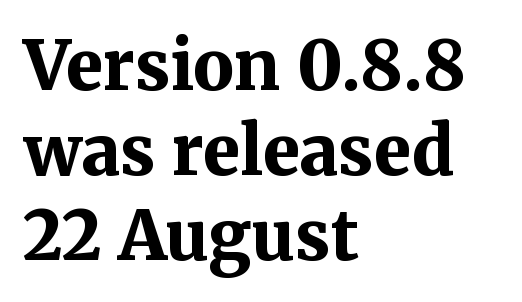
The image shows 68 px bold serif type, upright; set left-aligned, normal line spacing (1.25x), normal letter spacing, not underlined; medium stroke contrast and a medium x-height.
